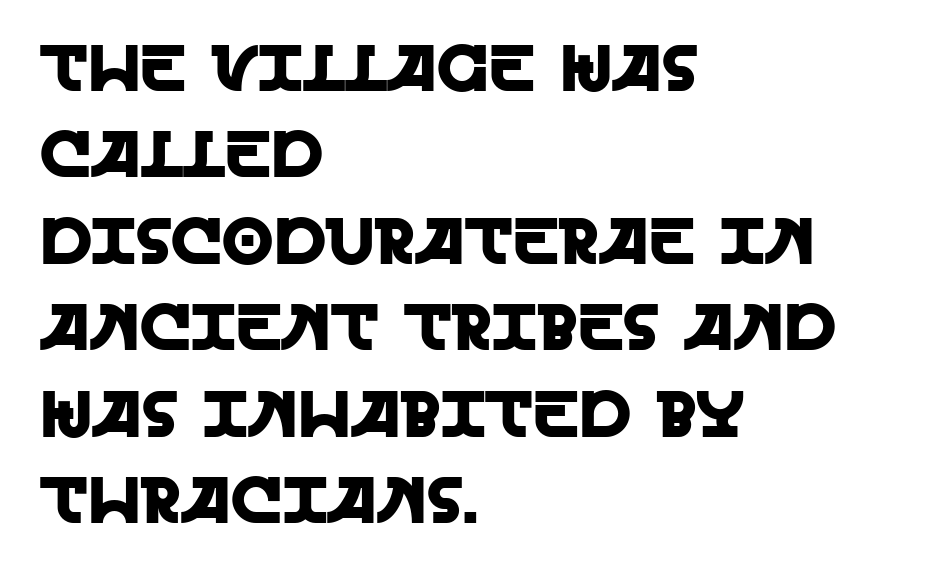
{"serif": "no", "italic": "no", "width": "normal", "x_height": "large", "monospaced": "no", "underline": "no", "align": "left", "line_spacing": "normal", "line_spacing_ratio": 1.31, "letter_spacing": "normal", "letter_spacing_em": 0.0, "glyph_px": 66}
